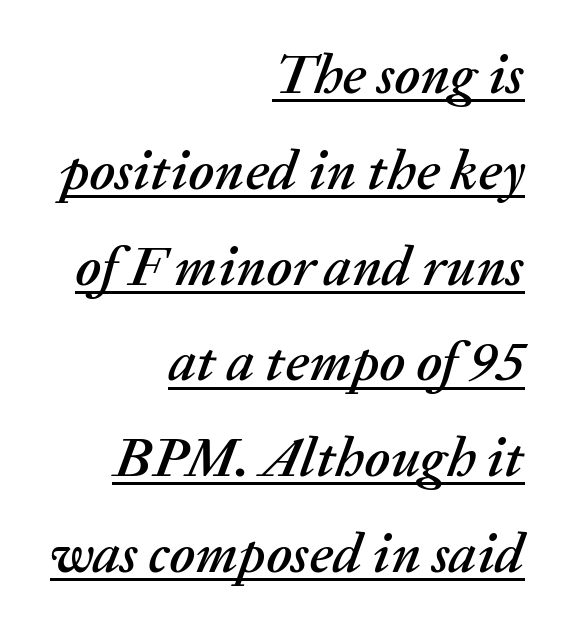
Q: Is the text italic (slanted)? A: Yes, it leans right by about 20 degrees.
Q: Is the text underlined? A: Yes.
Q: How is the paragraph aligned? A: Right-aligned.
Q: Is the spacing between letters normal or unusually wide? A: Normal.
Q: Width (condensed, normal, or wide)? A: Normal.
Q: Stroke contrast? A: Medium.
Q: x-height? A: Medium.
Q: Monospaced? A: No.
